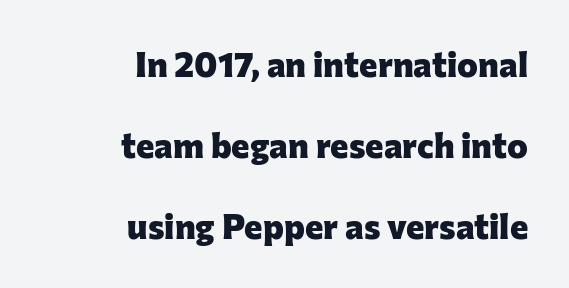
{"serif": "no", "italic": "no", "bold": "yes", "weight": "heavy", "width": "normal", "stroke_contrast": "low", "x_height": "medium", "monospaced": "no", "underline": "no", "align": "right", "line_spacing": "loose", "line_spacing_ratio": 2.31, "letter_spacing": "normal", "letter_spacing_em": 0.0, "glyph_px": 35}
